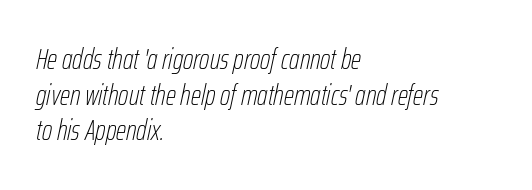
The image shows 29 px thin, condensed type, italic (leaning right); set left-aligned, line spacing 1.23x, normal letter spacing, not underlined; low stroke contrast and a medium x-height.
